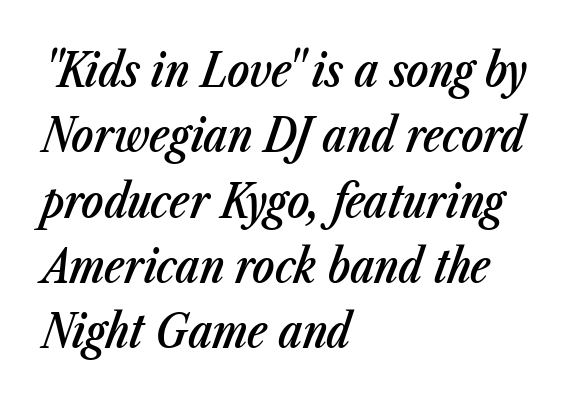
{"italic": "yes", "lean": "right", "slant_degrees": 23, "bold": "semi", "weight": "semibold", "width": "condensed", "stroke_contrast": "low", "x_height": "medium", "monospaced": "no", "underline": "no", "align": "left", "line_spacing": "normal", "line_spacing_ratio": 1.42, "letter_spacing": "normal", "letter_spacing_em": 0.0, "glyph_px": 46}
